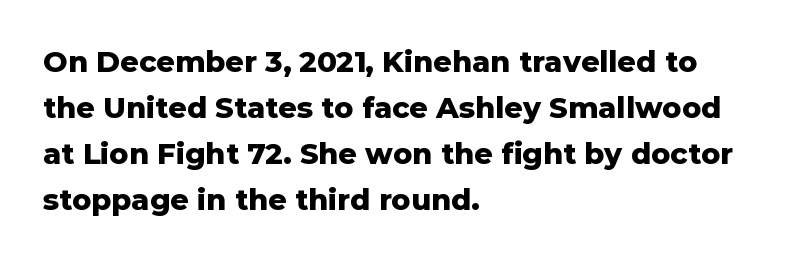
{"serif": "no", "italic": "no", "bold": "yes", "weight": "heavy", "width": "normal", "stroke_contrast": "low", "x_height": "medium", "monospaced": "no", "underline": "no", "align": "left", "line_spacing": "normal", "line_spacing_ratio": 1.59, "letter_spacing": "normal", "letter_spacing_em": 0.0, "glyph_px": 29}
